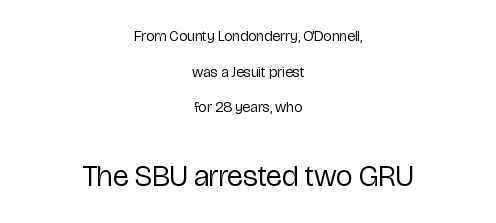
The typeface chosen for these lines omits serifs. Do the letters lean? They stand straight. These lines keep a tight, regular rhythm from letter to letter. Is there much room between lines? Yes — plenty of vertical air separates them.
